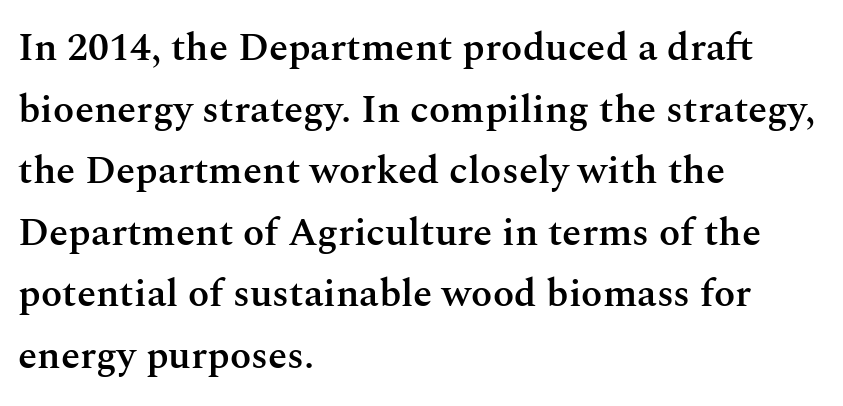
The image shows 39 px semibold serif type, upright; set left-aligned, normal line spacing (1.58x), normal letter spacing, not underlined; medium stroke contrast and a medium x-height.
